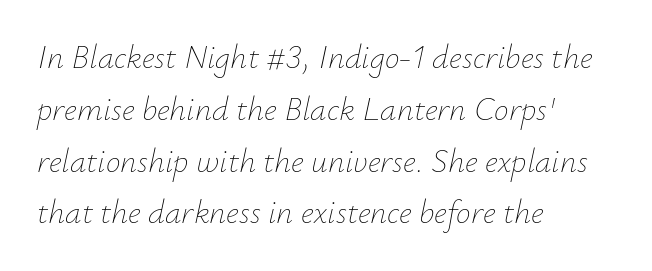
Reading down the column, the eye jumps a familiar distance to each next line. Teacher's note: observe the even left margin — that is flush-left alignment. Clear beneath every line of the passage. Proportional: the letters do not fall into vertical columns.
